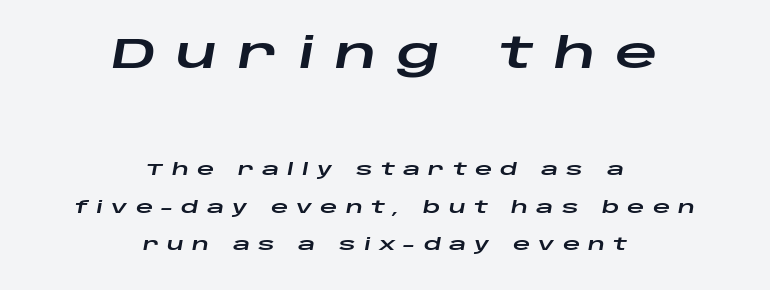
The passage shown has open, widely tracked lettering throughout. Observe the lean: these are italic letterforms. The rendering uses natural spacing where letterforms have individual widths. Students, observe: this is what heavily led, spacious text looks like.
